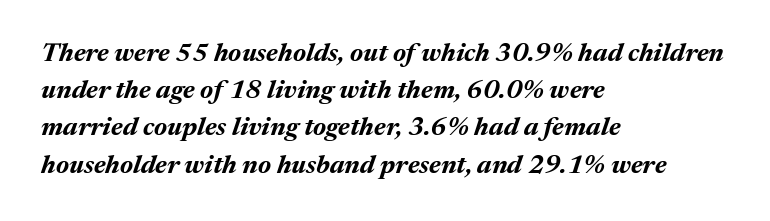
{"italic": "yes", "lean": "right", "slant_degrees": 17, "bold": "yes", "underline": "no", "align": "left", "line_spacing": "normal", "line_spacing_ratio": 1.43, "letter_spacing": "normal", "letter_spacing_em": 0.0, "glyph_px": 26}
